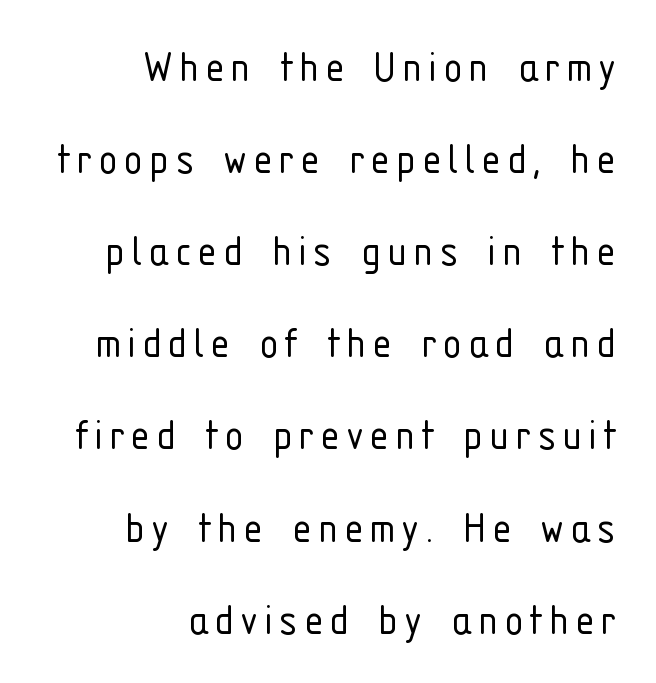
{"serif": "no", "italic": "no", "bold": "no", "weight": "light", "width": "condensed", "stroke_contrast": "low", "x_height": "medium", "monospaced": "no", "underline": "no", "align": "right", "line_spacing_ratio": 1.88, "glyph_px": 49}
